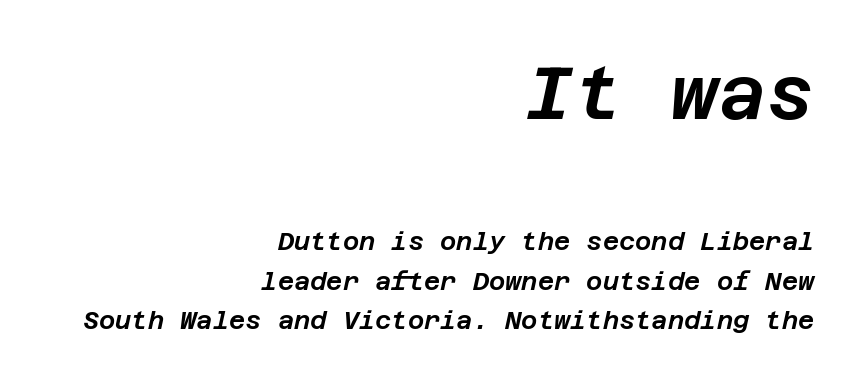
Visually the block forms a straight wall on the right and a jagged coastline on the left. The foot of each line stays bare and open. If you squint, the top block still reads clearly — it's the larger of the two. Each word holds together tightly as a unit, with standard inter-letter gaps.
